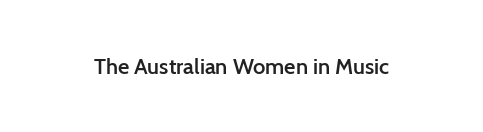
The image shows 22 px text type, upright; set normal letter spacing, not underlined.
